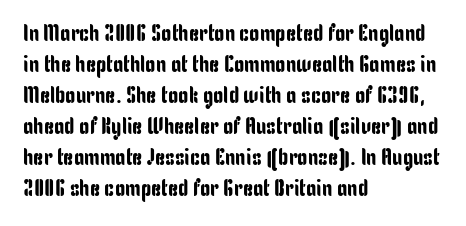
The image shows 23 px text type, upright; set left-aligned, normal line spacing (1.35x), normal letter spacing, not underlined.
